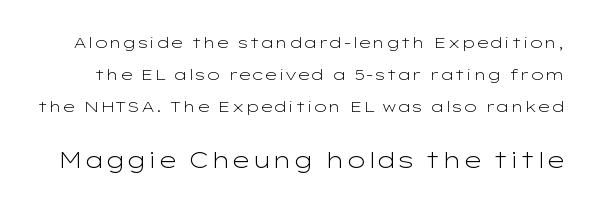
Posture: vertical. Between these two stacked blocks, the lower one wins on size. Plain, unruled lines of type. Look at the tracking — it's just the regular setting, nothing added.
